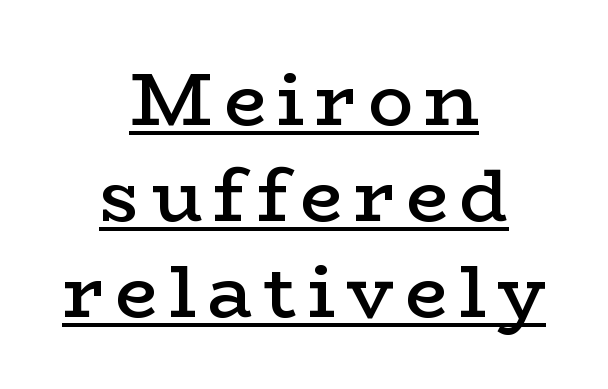
The image shows 75 px semibold, wide serif type, upright; set centered, normal line spacing (1.28x), underlined; low stroke contrast and a medium x-height.
